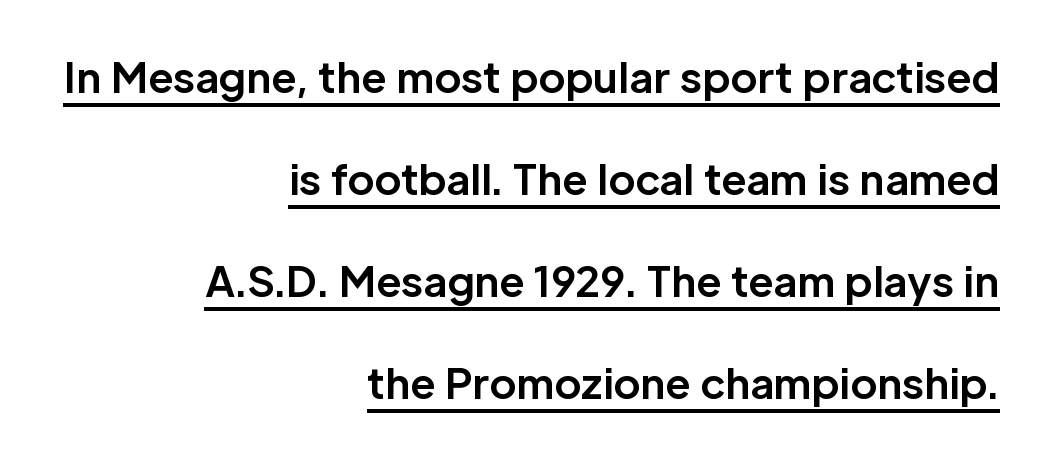
Q: Is the text bold? A: Yes.
Q: Is the text italic (slanted)? A: No, it is upright.
Q: Is the typeface a serif or a sans-serif typeface? A: Sans-serif.
Q: Is the text underlined? A: Yes.
Q: How is the paragraph aligned? A: Right-aligned.
Q: Is the spacing between letters normal or unusually wide? A: Normal.
Q: Is the spacing between lines tight, normal or loose? A: Loose.
Q: Width (condensed, normal, or wide)? A: Normal.
Q: Stroke contrast? A: Low.
Q: x-height? A: Medium.
Q: Monospaced? A: No.
